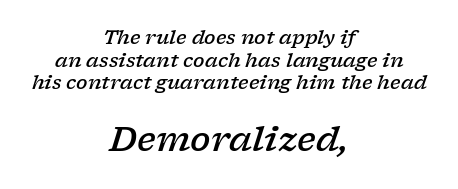
A student would notice the bottom passage is typeset larger than what precedes it. Each word holds together tightly as a unit, with standard inter-letter gaps. The lettering tilts uniformly, giving the passage an italic look. Lines of text with bare space underneath. Typeset on center — no edge is straight. Note: serifs present on the glyphs.
